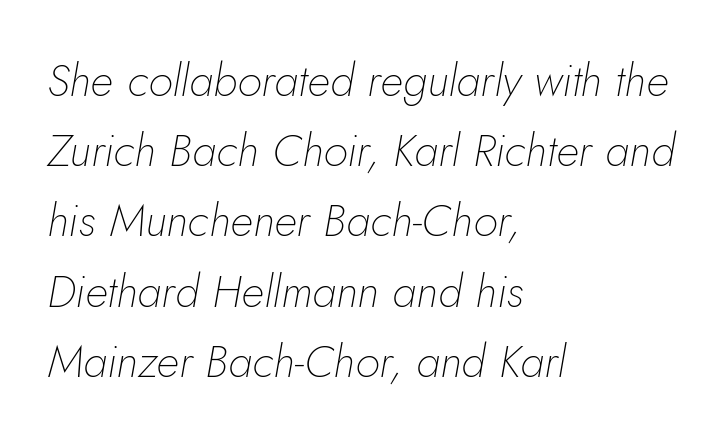
The image shows 45 px thin type, italic (leaning right); set left-aligned, normal line spacing (1.56x), normal letter spacing, not underlined; low stroke contrast and a small x-height.
